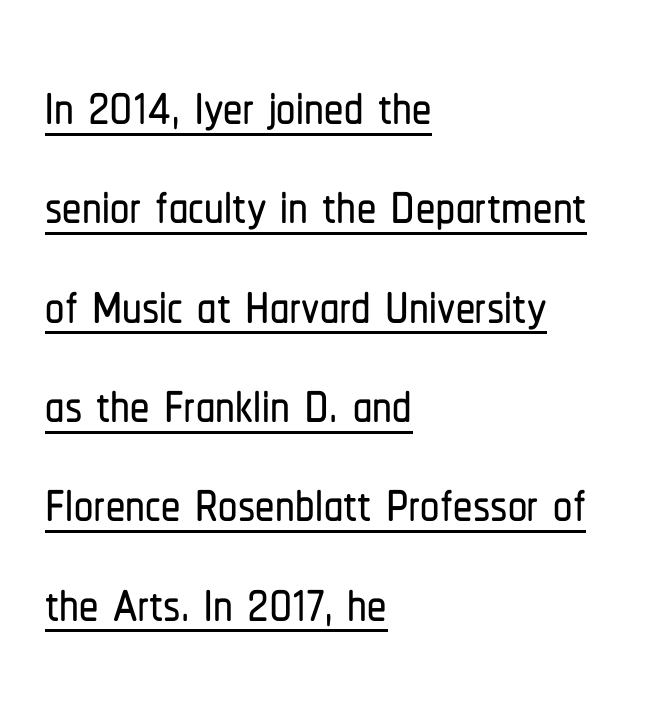
{"serif": "no", "italic": "no", "width": "condensed", "stroke_contrast": "low", "x_height": "medium", "monospaced": "no", "underline": "yes", "align": "left", "line_spacing": "normal", "line_spacing_ratio": 1.29, "letter_spacing": "normal", "letter_spacing_em": 0.0, "glyph_px": 77}
